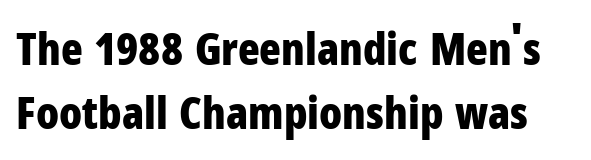
The image shows 45 px bold, condensed sans-serif type, upright; set normal line spacing (1.43x), normal letter spacing, not underlined; low stroke contrast and a medium x-height.
